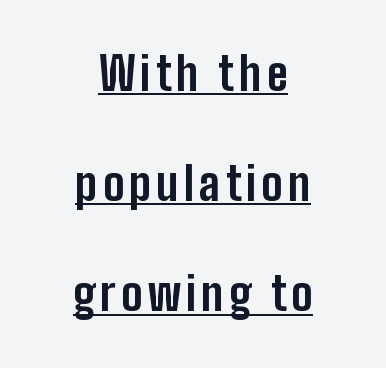
The image shows 45 px bold, condensed sans-serif type, upright; set centered, loose line spacing (2.45x), underlined; low stroke contrast and a medium x-height.
